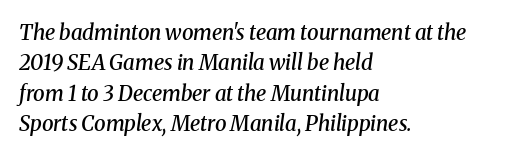
Q: Is the text bold? A: Semi-bold.
Q: Is the text italic (slanted)? A: Yes, it leans right by about 8 degrees.
Q: Is the text underlined? A: No.
Q: How is the paragraph aligned? A: Left-aligned.
Q: Is the spacing between letters normal or unusually wide? A: Normal.
Q: Is the spacing between lines tight, normal or loose? A: Normal.
